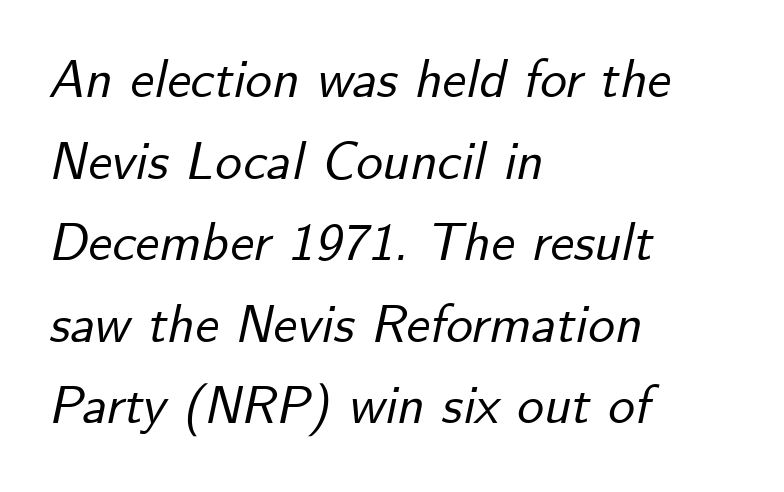
Inter-character spacing is left at the font's built-in metrics. These lines are rendered in a variable-pitch font. Does the leading feel generous? No, just average. The passage shown is not underscored anywhere.
